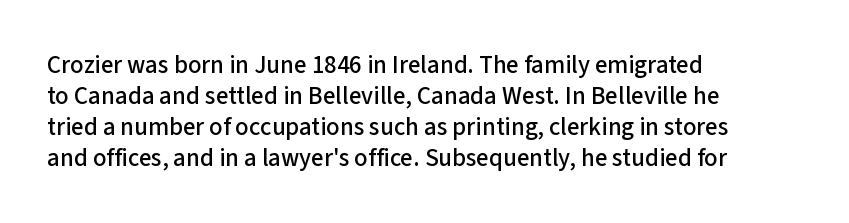
The image shows 25 px text type, upright; set left-aligned, line spacing 1.24x, normal letter spacing, not underlined.
